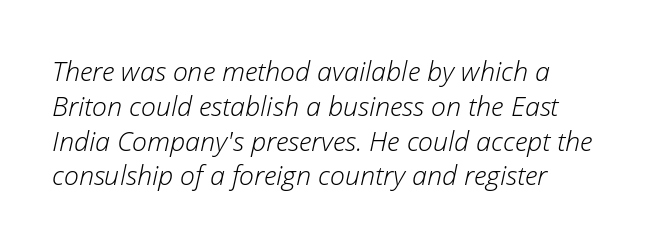
{"italic": "yes", "lean": "right", "slant_degrees": 12, "bold": "no", "underline": "no", "line_spacing": "normal", "line_spacing_ratio": 1.29, "letter_spacing": "normal", "letter_spacing_em": 0.0, "glyph_px": 27}
